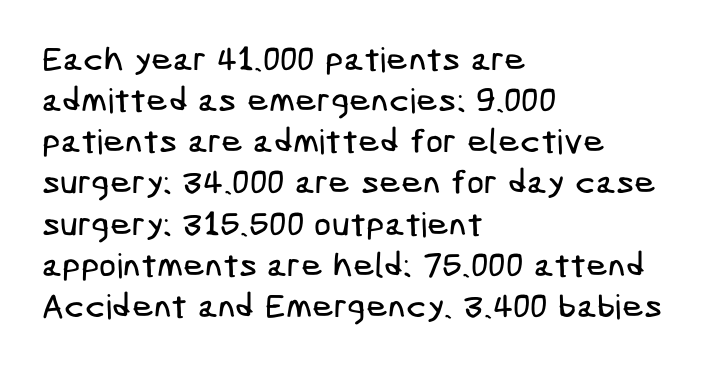
Q: Is the typeface a serif or a sans-serif typeface? A: Sans-serif.
Q: Is the text underlined? A: No.
Q: How is the paragraph aligned? A: Left-aligned.
Q: Is the spacing between letters normal or unusually wide? A: Normal.
Q: Width (condensed, normal, or wide)? A: Condensed.
Q: Stroke contrast? A: Low.
Q: x-height? A: Medium.
